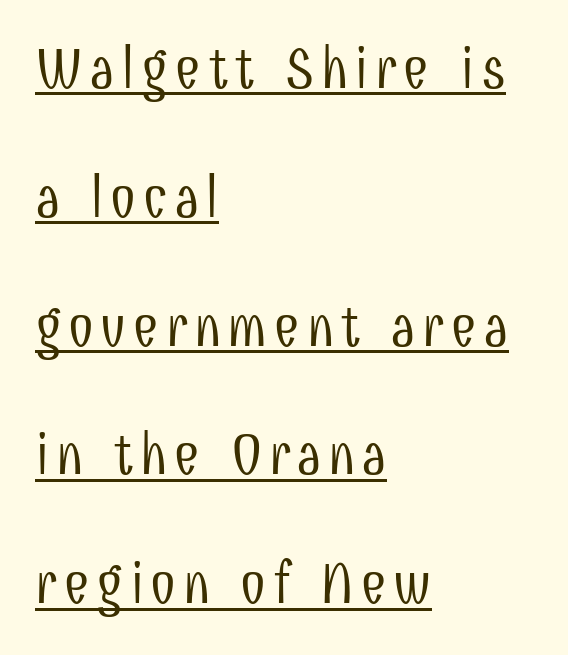
{"serif": "no", "italic": "no", "bold": "no", "weight": "light", "width": "condensed", "stroke_contrast": "low", "x_height": "medium", "monospaced": "no", "underline": "yes", "align": "left", "line_spacing": "loose", "line_spacing_ratio": 2.22, "glyph_px": 58}
